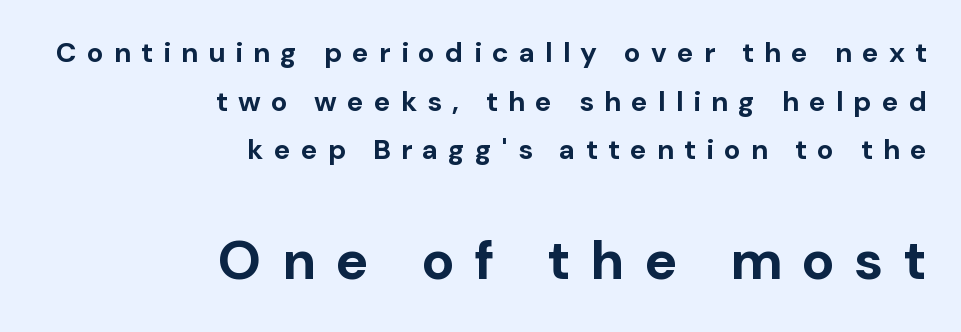
Q: Is the text bold? A: Yes.
Q: Is the text italic (slanted)? A: No, it is upright.
Q: Is the typeface a serif or a sans-serif typeface? A: Sans-serif.
Q: Is the text underlined? A: No.
Q: How is the paragraph aligned? A: Right-aligned.
Q: Is the spacing between letters normal or unusually wide? A: Unusually wide.
Q: Which block of text is set in a larger size, the first (top) or the second (bottom)? A: The second (bottom) one.
Q: Width (condensed, normal, or wide)? A: Normal.
Q: Stroke contrast? A: Low.
Q: x-height? A: Medium.
Q: Monospaced? A: No.
